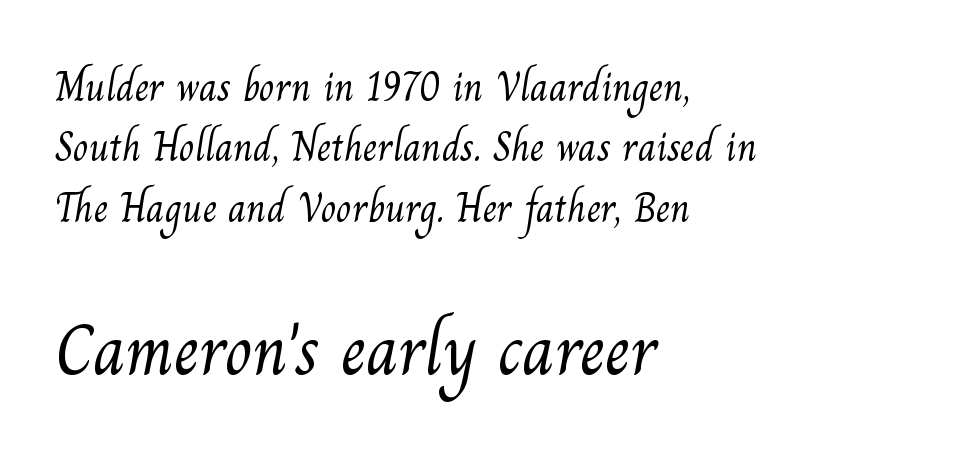
{"serif": "yes", "bold": "no", "weight": "light", "width": "normal", "stroke_contrast": "medium", "x_height": "small", "monospaced": "no", "underline": "no", "align": "left", "line_spacing": "normal", "line_spacing_ratio": 1.47, "letter_spacing": "normal", "letter_spacing_em": 0.0, "larger_block": "second", "size_ratio": 1.76, "glyph_px": 72}
